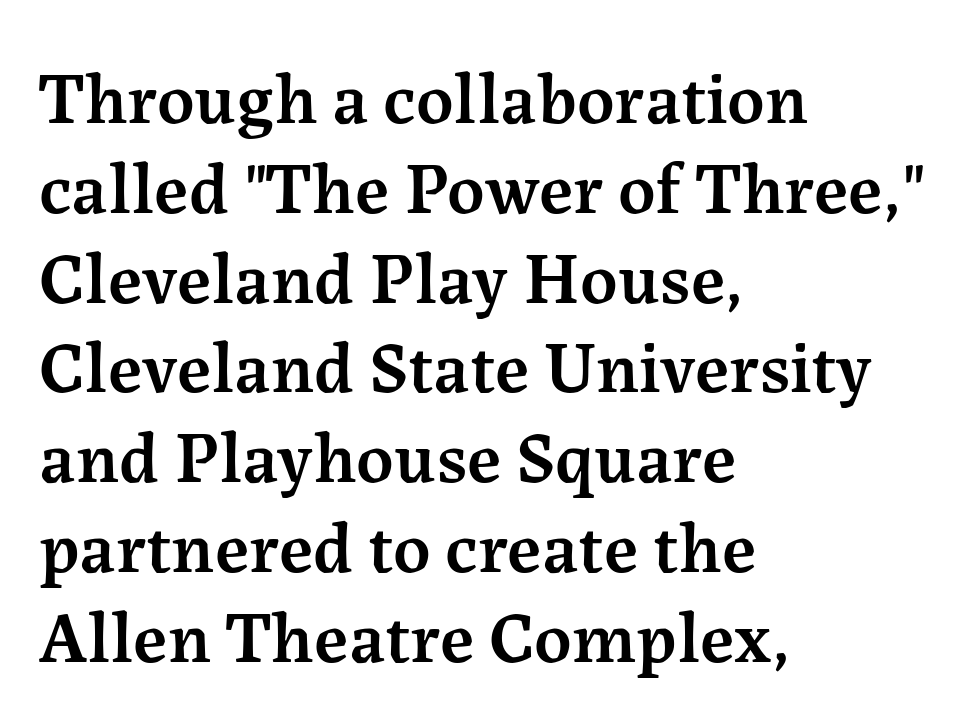
Q: Is the text bold? A: Semi-bold.
Q: Is the text italic (slanted)? A: No, it is upright.
Q: Is the typeface a serif or a sans-serif typeface? A: Serif.
Q: Is the text underlined? A: No.
Q: How is the paragraph aligned? A: Left-aligned.
Q: Is the spacing between letters normal or unusually wide? A: Normal.
Q: Width (condensed, normal, or wide)? A: Normal.
Q: Stroke contrast? A: Medium.
Q: x-height? A: Medium.
Q: Monospaced? A: No.
